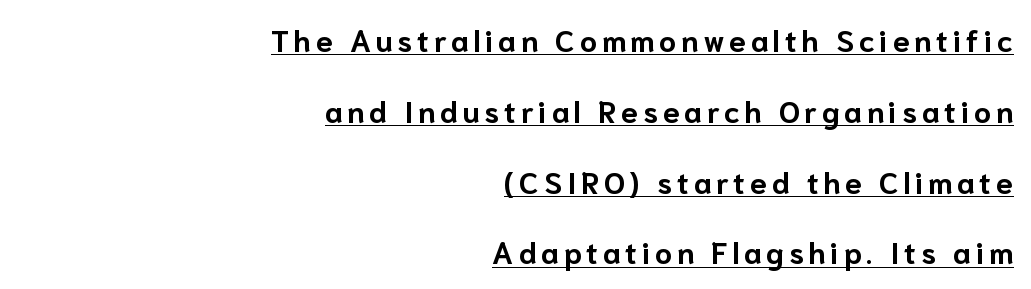
Every character sits straight up, as roman type does. Heft: maximum for text — a bold. The passage shown is typed in a proportional face where columns would drift. The line-height multiplier appears high, well above default.
